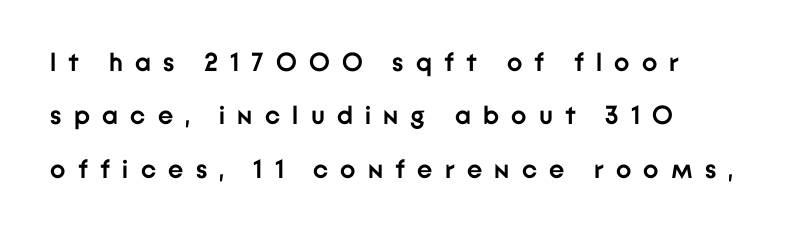
The image shows 26 px bold type, upright; set left-aligned, loose line spacing (2.05x), unusually wide letter spacing (+0.47 em), not underlined.
